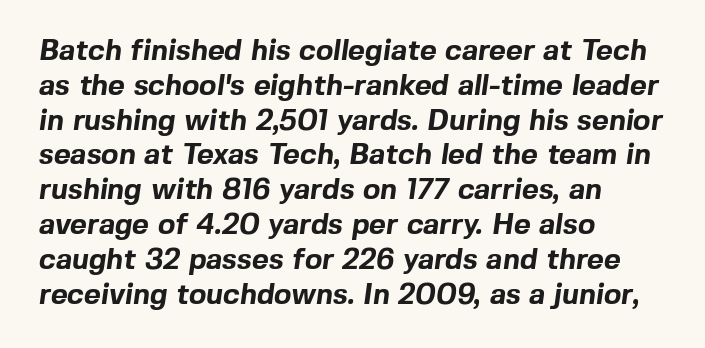
{"serif": "no", "bold": "yes", "weight": "bold", "width": "normal", "x_height": "medium", "monospaced": "no", "underline": "no", "align": "left", "line_spacing_ratio": 1.2, "letter_spacing": "normal", "letter_spacing_em": 0.0, "glyph_px": 29}
